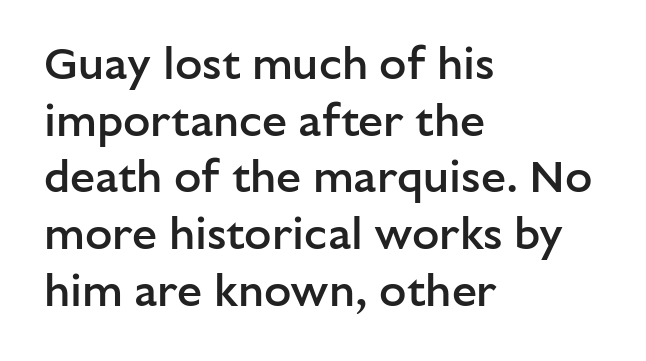
Anything drawn beneath the words? Only blank space. Italic: no, the glyphs are upright roman. The letters are semibold — heavier than regular but short of a full bold. Here the designer chose a conventional face with non-uniform glyph widths. The rows are spaced the way most documents space them. The compositor pushed each line to the left boundary.
